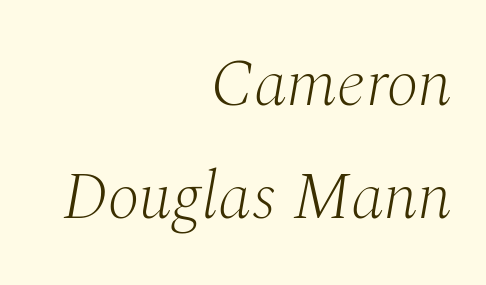
{"serif": "yes", "italic": "yes", "lean": "right", "slant_degrees": 10, "bold": "no", "weight": "light", "width": "normal", "stroke_contrast": "medium", "x_height": "medium", "monospaced": "no", "underline": "no", "align": "right", "line_spacing": "normal", "line_spacing_ratio": 1.69, "letter_spacing": "normal", "letter_spacing_em": 0.0, "glyph_px": 67}
